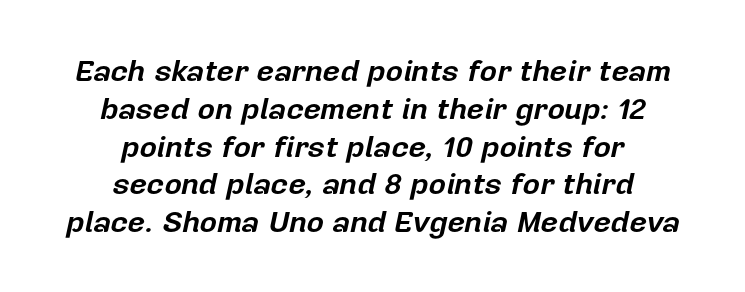
Teacher's note: observe the equal gaps on both sides — that is centered alignment. In terms of letterspacing, this is plain default setting. The rendering uses natural spacing where letterforms have individual widths. The text carries the slant typical of an italic or oblique font. Strokes here are thick enough to call this a true bold.
